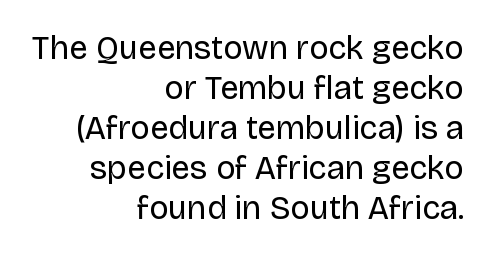
Do the letters lean? They stand straight. These lines are rendered in a variable-pitch font. Here the glyphs are tracked normally, forming tight word shapes. This rendering employs a face without finishing strokes, i.e., a sans-serif. A quiet, ordinary-to-light weight characterises the typeface. Bare-footed words on every line.
